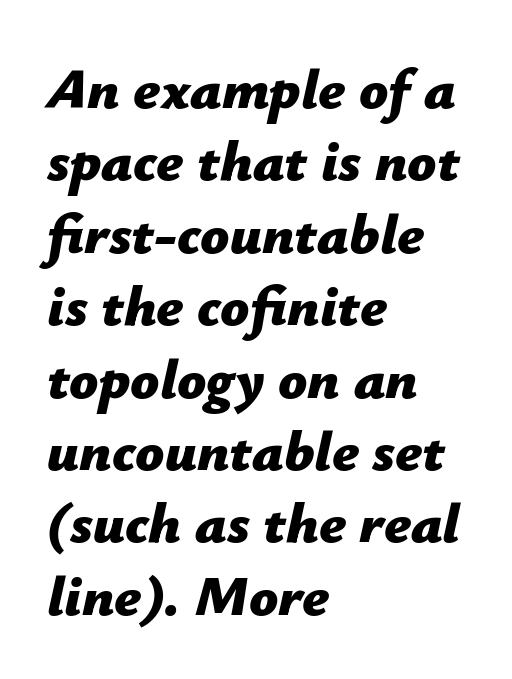
Where is the straight margin? On the left. Each letter keeps its own natural width here, so spacing adapts to shape. The axis of the letterforms is tilted away from vertical. A bare baseline throughout the passage. Compared with typical paragraphs, the rows here are spaced about the same.
